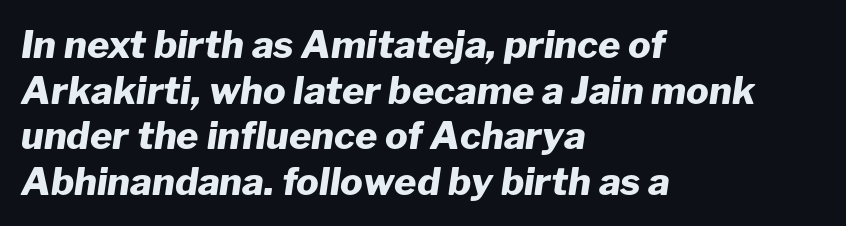
{"italic": "yes", "lean": "right", "slant_degrees": 8, "bold": "yes", "weight": "heavy", "width": "normal", "stroke_contrast": "low", "x_height": "medium", "monospaced": "no", "underline": "no", "align": "left", "line_spacing_ratio": 1.2, "letter_spacing": "normal", "letter_spacing_em": 0.0, "glyph_px": 38}
